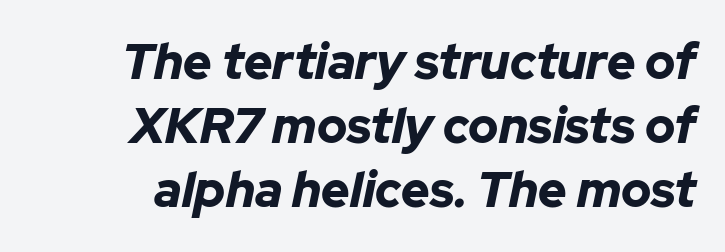
Q: Is the text bold? A: Yes.
Q: Is the text italic (slanted)? A: Yes, it leans right by about 12 degrees.
Q: Is the text underlined? A: No.
Q: How is the paragraph aligned? A: Right-aligned.
Q: Is the spacing between letters normal or unusually wide? A: Normal.
Q: Is the spacing between lines tight, normal or loose? A: Normal.
Q: Width (condensed, normal, or wide)? A: Normal.
Q: Stroke contrast? A: Low.
Q: x-height? A: Medium.
Q: Monospaced? A: No.
